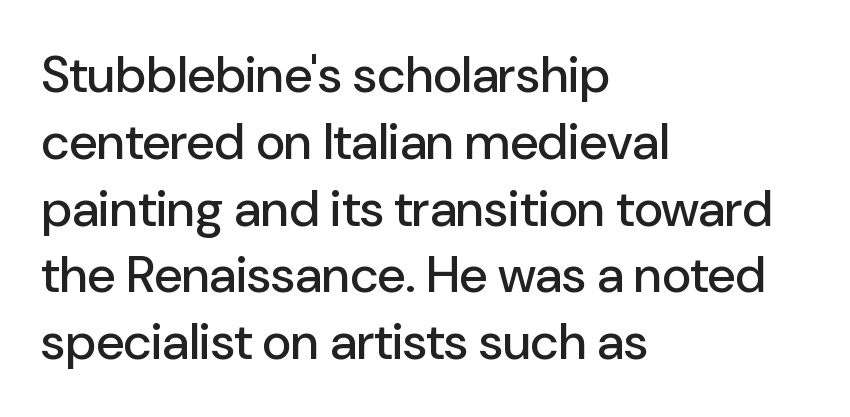
Q: Is the text italic (slanted)? A: No, it is upright.
Q: Is the typeface a serif or a sans-serif typeface? A: Sans-serif.
Q: Is the text underlined? A: No.
Q: How is the paragraph aligned? A: Left-aligned.
Q: Is the spacing between letters normal or unusually wide? A: Normal.
Q: Is the spacing between lines tight, normal or loose? A: Normal.
Q: Width (condensed, normal, or wide)? A: Normal.
Q: Stroke contrast? A: Low.
Q: x-height? A: Medium.
Q: Monospaced? A: No.
